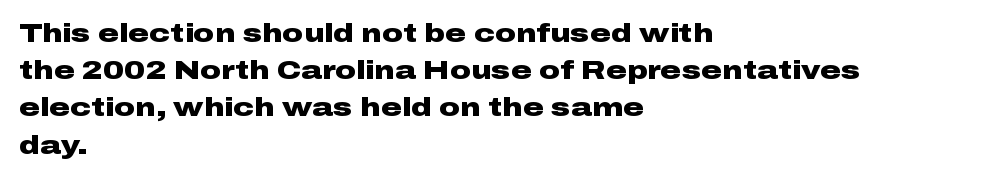
Notice how descenders clear the ascenders below comfortably — that's standard leading. Compared with an ordinary text face, these strokes are far heavier — a full bold. Compared with typical body copy, the letter spacing here is the same. Italic: no, the glyphs are upright roman. The rag falls on the right side of this text block. Descenders hang freely into open space.
